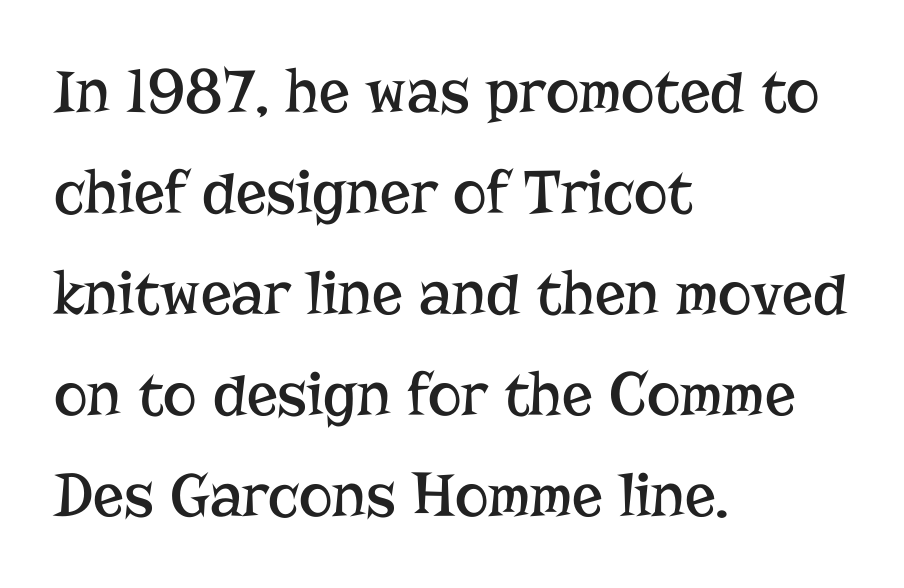
The image shows 64 px regular-weight serif type, upright; set left-aligned, normal line spacing (1.58x), normal letter spacing, not underlined; low stroke contrast and a medium x-height.
